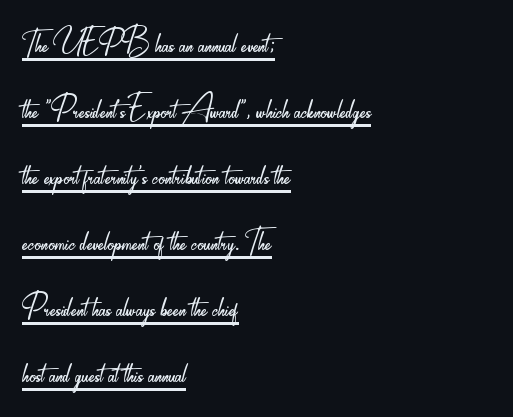
{"serif": "no", "bold": "no", "weight": "light", "width": "condensed", "stroke_contrast": "low", "x_height": "small", "monospaced": "no", "underline": "yes", "align": "left", "line_spacing": "normal", "line_spacing_ratio": 1.61, "letter_spacing": "normal", "letter_spacing_em": 0.0, "glyph_px": 41}
